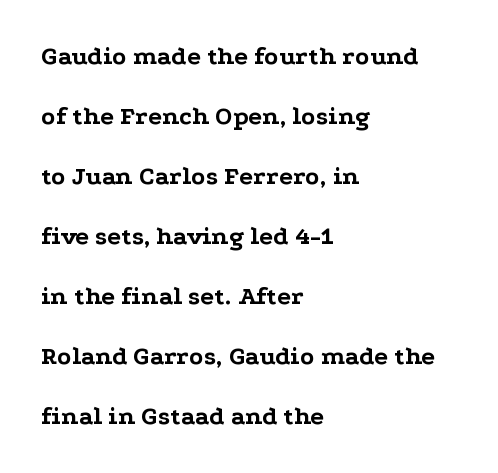
{"italic": "no", "bold": "yes", "underline": "no", "align": "left", "line_spacing": "loose", "line_spacing_ratio": 2.31, "letter_spacing": "normal", "letter_spacing_em": 0.0, "glyph_px": 26}
